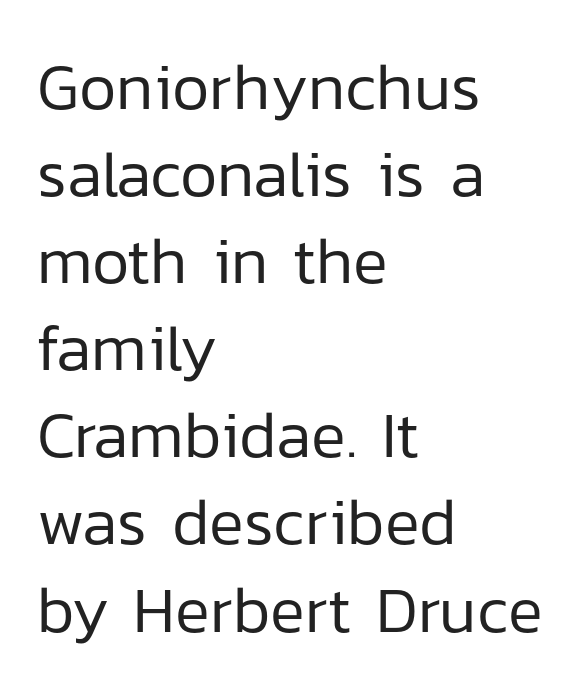
{"serif": "no", "italic": "no", "bold": "no", "weight": "regular", "width": "normal", "stroke_contrast": "low", "x_height": "medium", "monospaced": "no", "underline": "no", "align": "left", "line_spacing": "normal", "line_spacing_ratio": 1.34, "letter_spacing": "normal", "letter_spacing_em": 0.0, "glyph_px": 65}
